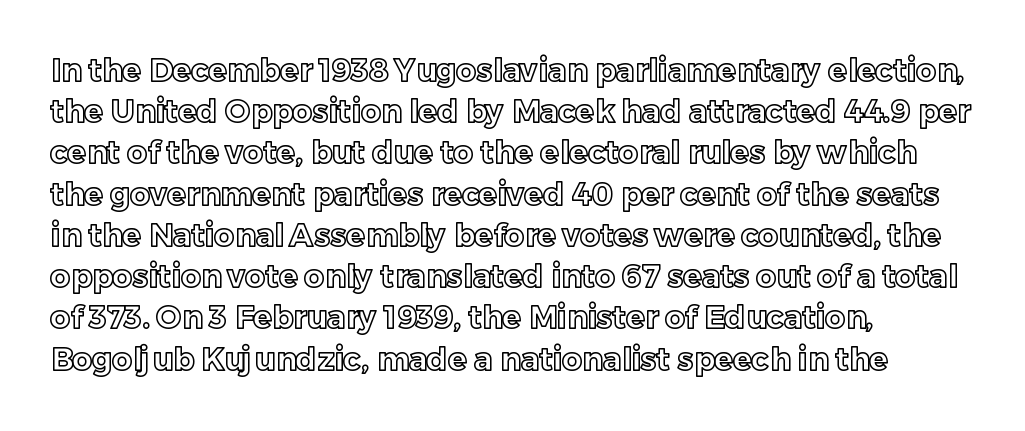
{"italic": "no", "width": "normal", "x_height": "medium", "monospaced": "no", "underline": "no", "align": "left", "line_spacing": "normal", "line_spacing_ratio": 1.33, "letter_spacing": "normal", "letter_spacing_em": 0.0, "glyph_px": 31}
